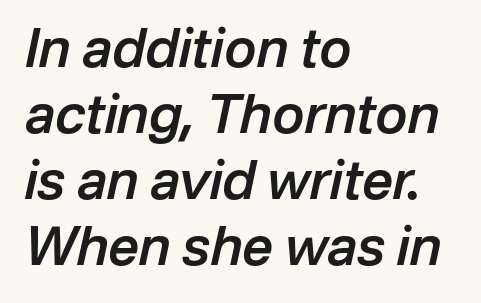
The image shows 54 px semibold type, italic (leaning right); set left-aligned, line spacing 1.22x, normal letter spacing, not underlined; low stroke contrast and a medium x-height.
